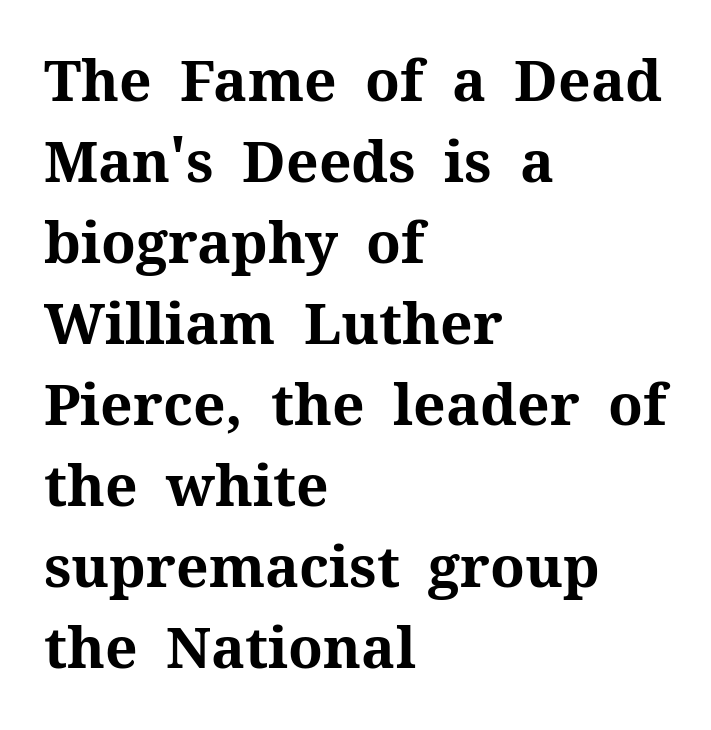
Q: Is the text bold? A: Yes.
Q: Is the text italic (slanted)? A: No, it is upright.
Q: Is the typeface a serif or a sans-serif typeface? A: Serif.
Q: Is the text underlined? A: No.
Q: How is the paragraph aligned? A: Left-aligned.
Q: Is the spacing between letters normal or unusually wide? A: Normal.
Q: Is the spacing between lines tight, normal or loose? A: Normal.
Q: Width (condensed, normal, or wide)? A: Normal.
Q: Stroke contrast? A: Medium.
Q: x-height? A: Medium.
Q: Monospaced? A: No.
